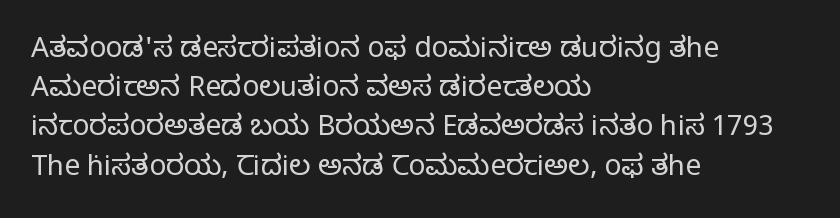
Q: Is the text bold? A: No.
Q: Is the text italic (slanted)? A: No, it is upright.
Q: Is the typeface a serif or a sans-serif typeface? A: Serif.
Q: Is the text underlined? A: No.
Q: How is the paragraph aligned? A: Left-aligned.
Q: Is the spacing between letters normal or unusually wide? A: Normal.
Q: Is the spacing between lines tight, normal or loose? A: Normal.
Q: Width (condensed, normal, or wide)? A: Normal.
Q: Stroke contrast? A: Low.
Q: x-height? A: Large.
Q: Monospaced? A: No.
